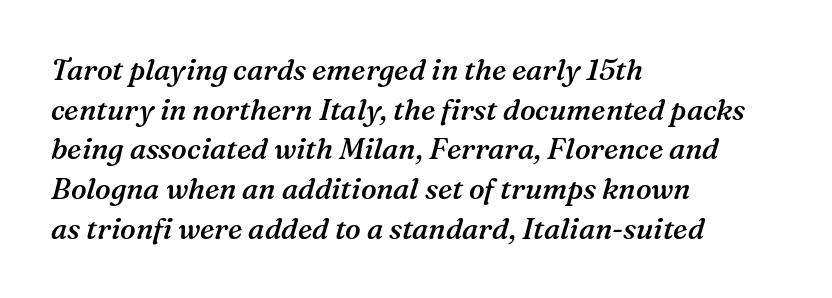
{"serif": "yes", "italic": "yes", "lean": "right", "slant_degrees": 16, "bold": "semi", "weight": "semibold", "width": "normal", "stroke_contrast": "medium", "x_height": "medium", "monospaced": "no", "underline": "no", "align": "left", "line_spacing": "normal", "line_spacing_ratio": 1.37, "letter_spacing": "normal", "letter_spacing_em": 0.0, "glyph_px": 29}
